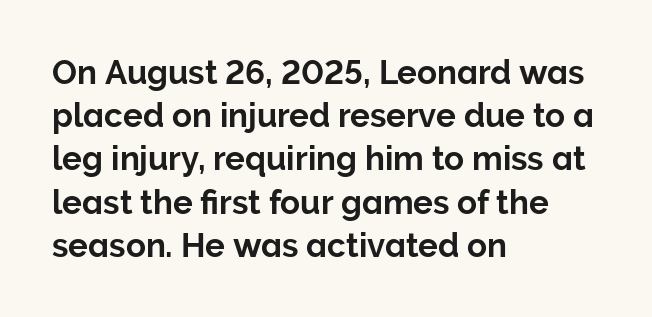
The image shows 33 px sans-serif type, upright; set left-aligned, normal line spacing (1.31x), normal letter spacing, not underlined; low stroke contrast and a medium x-height.
